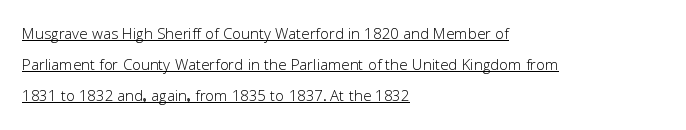
The weight tops out at a normal text grade. The paragraph has a hard left edge and a soft right edge. The leading is moderate, giving the passage an even texture. No italicization has been applied; the sample stays upright. Check the space under the baseline: a stroke is drawn there.
